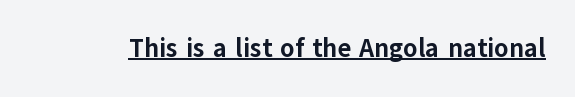
Q: Is the text bold? A: Yes.
Q: Is the text italic (slanted)? A: No, it is upright.
Q: Is the text underlined? A: Yes.
Q: Is the spacing between letters normal or unusually wide? A: Normal.
